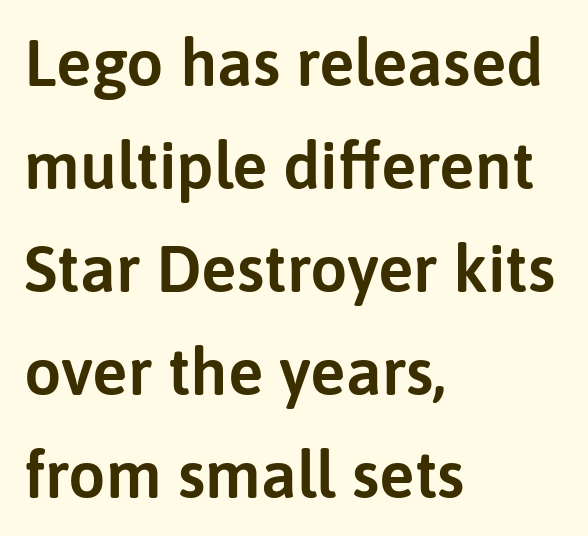
The image shows 66 px sans-serif type, upright; set left-aligned, normal line spacing (1.56x), normal letter spacing, not underlined; low stroke contrast and a medium x-height.
